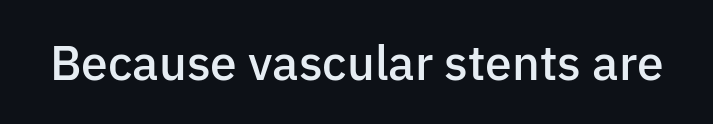
The image shows 48 px semibold sans-serif type, upright; set normal letter spacing, not underlined; low stroke contrast and a medium x-height.
